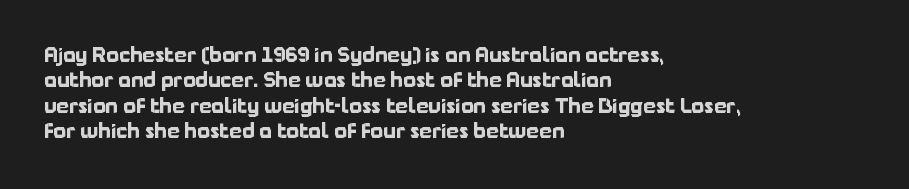
Characters follow at the spacing the type designer built in. What's the leading like? Ordinary, nothing unusual. Horizontal alignment here is leftward, the default for most running prose. The words here are not underlined. The typesetting leans heavy: a genuine bold.
